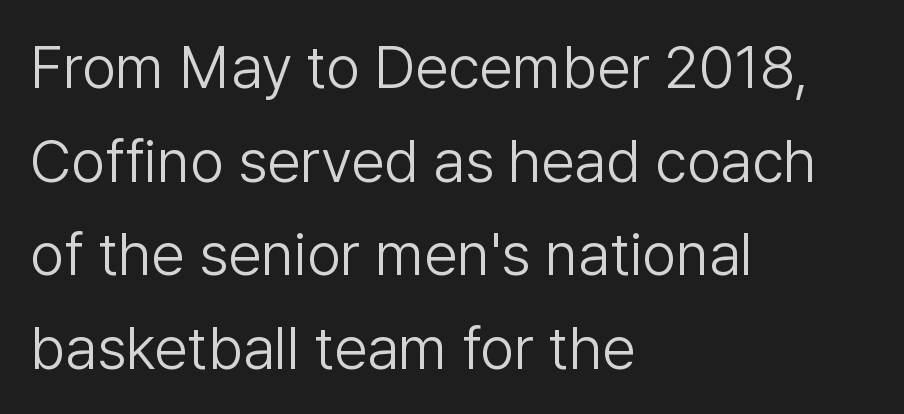
{"serif": "no", "italic": "no", "bold": "no", "weight": "light", "width": "normal", "stroke_contrast": "low", "x_height": "medium", "monospaced": "no", "underline": "no", "align": "left", "line_spacing": "normal", "line_spacing_ratio": 1.56, "letter_spacing": "normal", "letter_spacing_em": 0.0, "glyph_px": 60}
